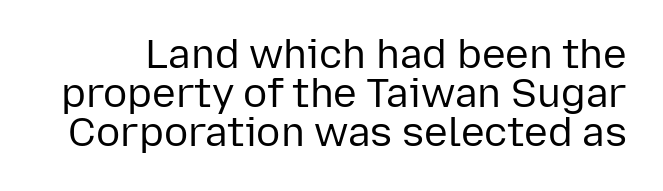
{"serif": "no", "italic": "no", "bold": "no", "weight": "regular", "width": "normal", "stroke_contrast": "low", "x_height": "medium", "monospaced": "no", "underline": "no", "line_spacing": "tight", "line_spacing_ratio": 0.97, "letter_spacing": "normal", "letter_spacing_em": 0.0, "glyph_px": 40}
